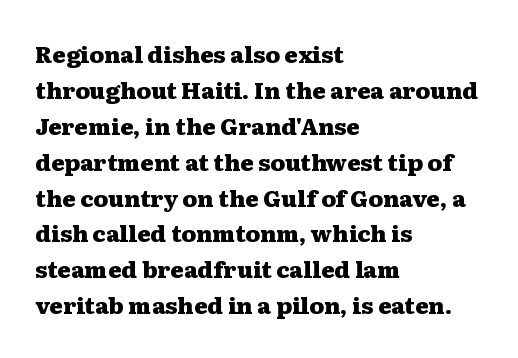
Q: Is the text bold? A: Yes.
Q: Is the text italic (slanted)? A: No, it is upright.
Q: Is the text underlined? A: No.
Q: How is the paragraph aligned? A: Left-aligned.
Q: Is the spacing between letters normal or unusually wide? A: Normal.
Q: Is the spacing between lines tight, normal or loose? A: Normal.
